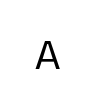
The image shows 38 px regular-weight sans-serif type, upright; set unusually wide letter spacing (+0.37 em), not underlined; low stroke contrast and a medium x-height.
